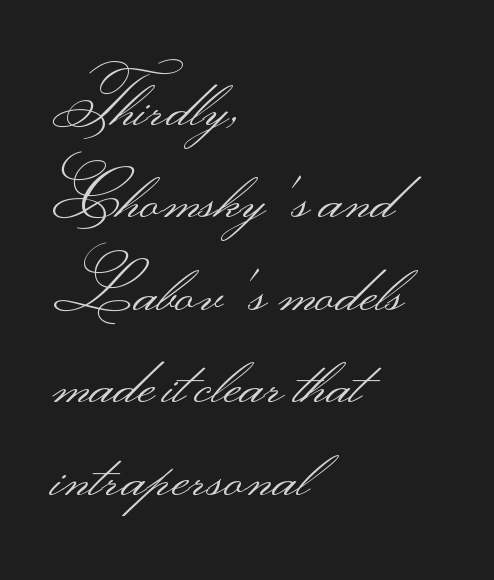
Q: Is the text bold? A: No.
Q: Is the text italic (slanted)? A: Yes.
Q: Is the typeface a serif or a sans-serif typeface? A: Sans-serif.
Q: Is the text underlined? A: No.
Q: How is the paragraph aligned? A: Left-aligned.
Q: Is the spacing between letters normal or unusually wide? A: Normal.
Q: Is the spacing between lines tight, normal or loose? A: Normal.
Q: Width (condensed, normal, or wide)? A: Wide.
Q: Stroke contrast? A: Medium.
Q: Monospaced? A: No.
